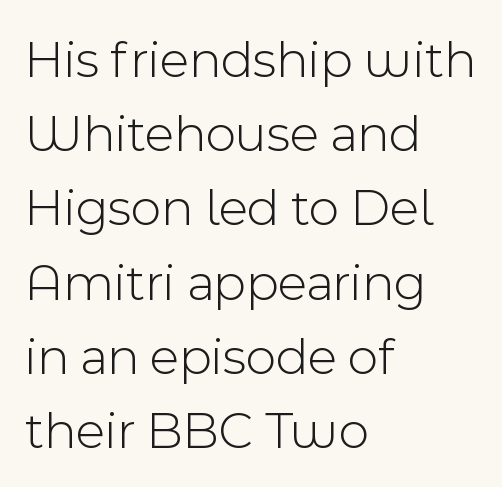
{"serif": "no", "italic": "no", "bold": "no", "weight": "light", "width": "normal", "x_height": "medium", "monospaced": "no", "underline": "no", "align": "left", "line_spacing": "normal", "line_spacing_ratio": 1.4, "letter_spacing": "normal", "letter_spacing_em": 0.0, "glyph_px": 53}
